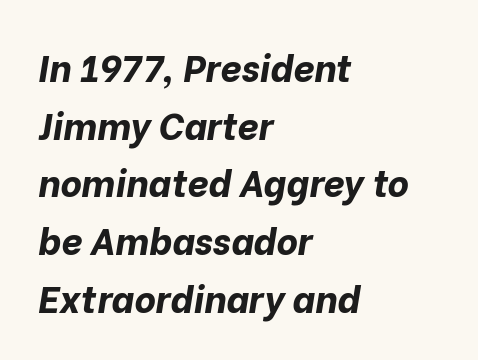
The image shows 37 px bold type, italic (leaning right); set left-aligned, normal line spacing (1.56x), normal letter spacing, not underlined; low stroke contrast and a medium x-height.
